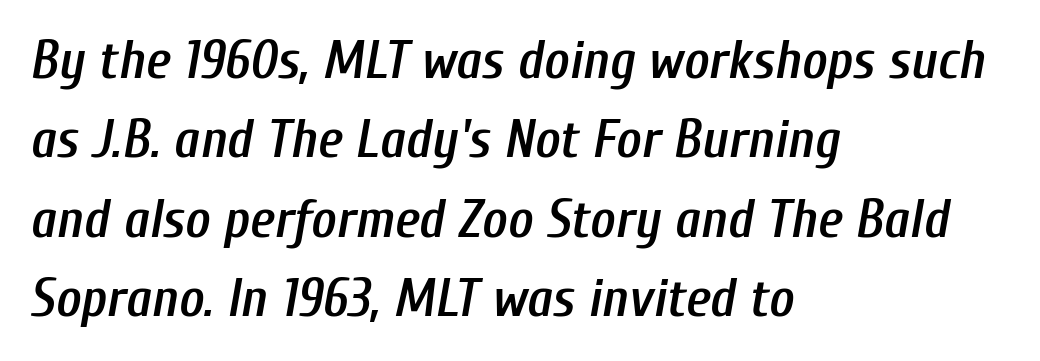
Q: Is the text bold? A: Semi-bold.
Q: Is the text italic (slanted)? A: Yes, it leans right by about 10 degrees.
Q: Is the text underlined? A: No.
Q: How is the paragraph aligned? A: Left-aligned.
Q: Is the spacing between letters normal or unusually wide? A: Normal.
Q: Is the spacing between lines tight, normal or loose? A: Normal.
Q: Width (condensed, normal, or wide)? A: Condensed.
Q: Stroke contrast? A: Low.
Q: x-height? A: Medium.
Q: Monospaced? A: No.
